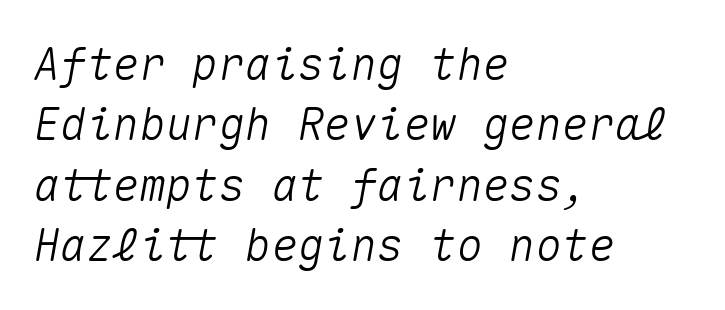
Is this a fixed-width face? Yes — each glyph sits in an identical cell. Successive baselines arrive at the customary interval. Does the lettering tilt? It does — this is italic. Letter spacing: default.
